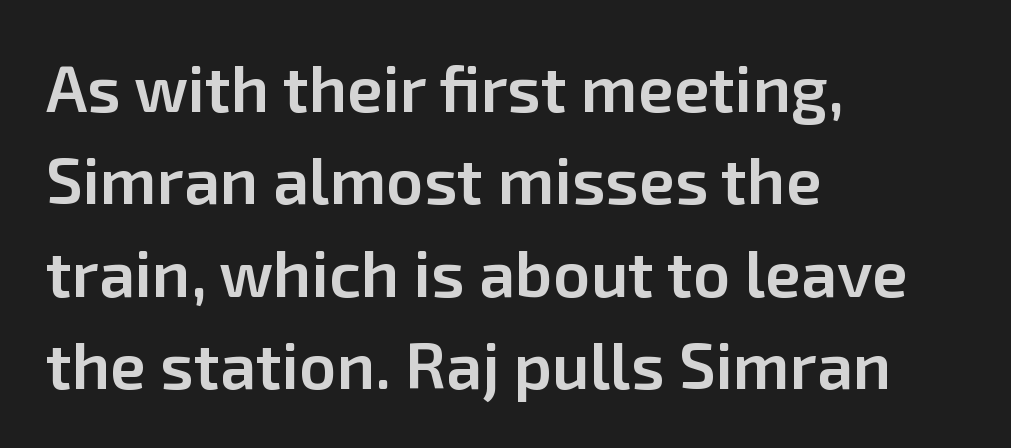
The image shows 65 px semibold sans-serif type, upright; set left-aligned, normal line spacing (1.42x), normal letter spacing, not underlined; low stroke contrast and a medium x-height.
